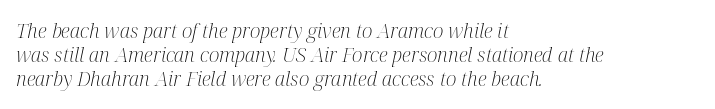
Q: Is the text bold? A: No.
Q: Is the text italic (slanted)? A: Yes, it leans right by about 12 degrees.
Q: Is the text underlined? A: No.
Q: How is the paragraph aligned? A: Left-aligned.
Q: Is the spacing between letters normal or unusually wide? A: Normal.
